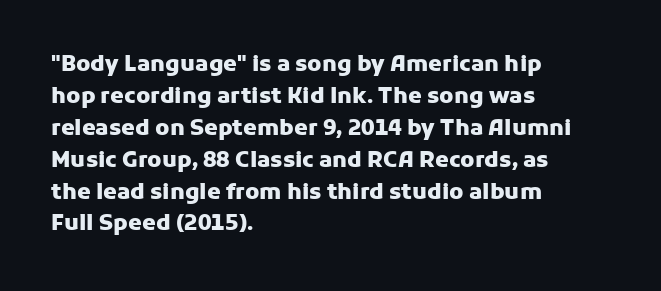
Students, observe: this is what conventionally led text looks like. Ascenders rise straight up at ninety degrees. Pretty heavy lettering here — definitely bold. The words here are not underlined.
